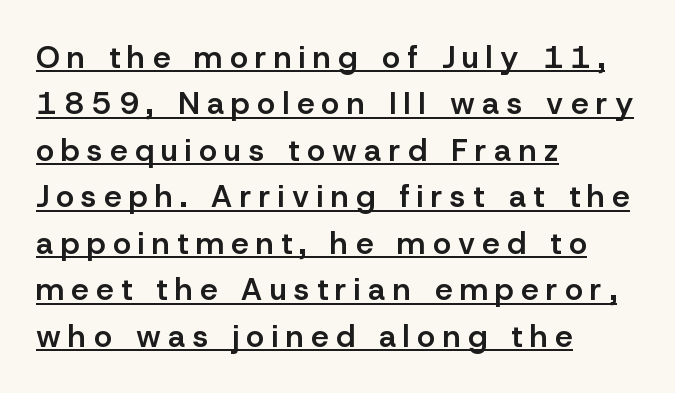
{"serif": "no", "italic": "no", "bold": "semi", "weight": "semibold", "width": "normal", "stroke_contrast": "low", "x_height": "medium", "monospaced": "no", "underline": "yes", "align": "left", "line_spacing": "normal", "line_spacing_ratio": 1.5, "letter_spacing": "wide", "letter_spacing_em": 0.24, "glyph_px": 31}
